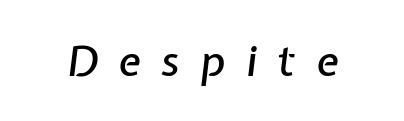
These lines are rendered in a variable-pitch font. Underline: absent. The horizontal fit of the characters is loose and conspicuously gappy. Characters are canted at an angle relative to the baseline's perpendicular.
